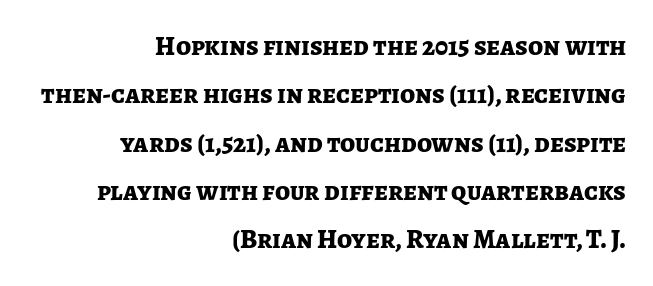
As a designer I'd log this as weight 700, bold. The letters stand straight up with perfectly vertical stems. The string is rendered with underlining switched off. The type is set solid horizontally, with unmodified tracking. The rendering anchors every line to the right-hand side.
